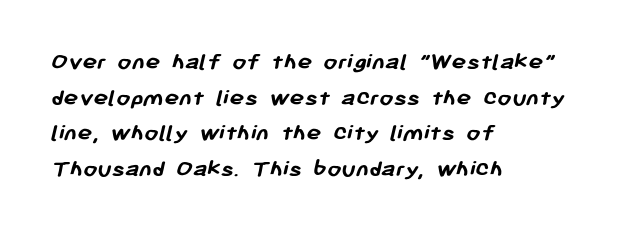
Does extra space separate the letters? No, they use regular spacing. Does the leading feel generous? No, just average. If you drew a ruler down the left edge, every line would touch it. The zone under the glyphs is completely vacant. Does the weight exceed regular? Yes, all the way to bold.
